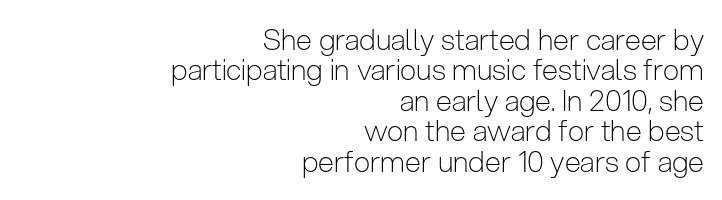
Q: Is the text bold? A: No.
Q: Is the text italic (slanted)? A: No, it is upright.
Q: Is the typeface a serif or a sans-serif typeface? A: Sans-serif.
Q: Is the text underlined? A: No.
Q: How is the paragraph aligned? A: Right-aligned.
Q: Is the spacing between letters normal or unusually wide? A: Normal.
Q: Is the spacing between lines tight, normal or loose? A: Tight.
Q: Width (condensed, normal, or wide)? A: Condensed.
Q: Stroke contrast? A: Low.
Q: x-height? A: Medium.
Q: Monospaced? A: No.
